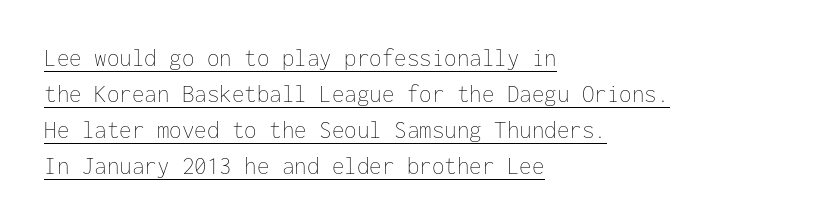
Q: Is the text bold? A: No.
Q: Is the text italic (slanted)? A: No, it is upright.
Q: Is the text underlined? A: Yes.
Q: How is the paragraph aligned? A: Left-aligned.
Q: Is the spacing between letters normal or unusually wide? A: Normal.
Q: Is the spacing between lines tight, normal or loose? A: Normal.
